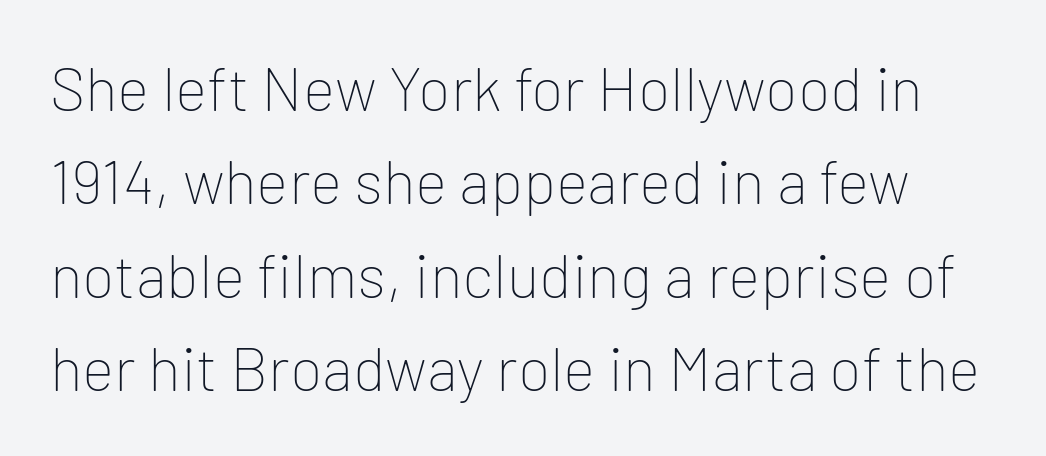
The image shows 61 px thin sans-serif type, upright; set normal line spacing (1.53x), normal letter spacing, not underlined; low stroke contrast and a medium x-height.
